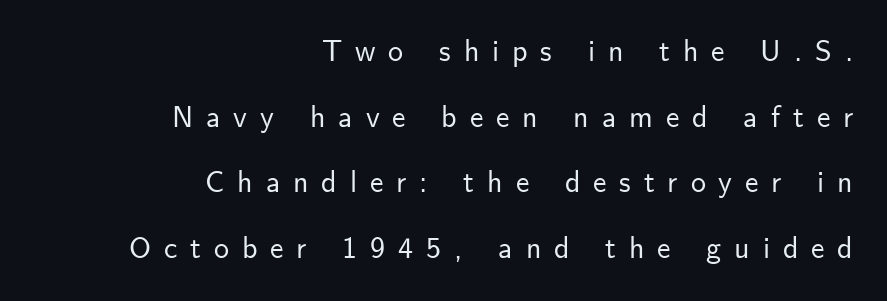
{"serif": "no", "italic": "no", "width": "normal", "stroke_contrast": "low", "x_height": "small", "monospaced": "no", "underline": "no", "align": "right", "line_spacing": "loose", "line_spacing_ratio": 2.19, "letter_spacing": "wide", "letter_spacing_em": 0.43, "glyph_px": 30}
